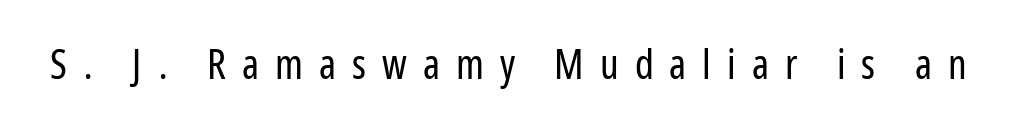
Q: Is the text bold? A: No.
Q: Is the text italic (slanted)? A: No, it is upright.
Q: Is the typeface a serif or a sans-serif typeface? A: Sans-serif.
Q: Is the text underlined? A: No.
Q: Is the spacing between letters normal or unusually wide? A: Unusually wide.
Q: Width (condensed, normal, or wide)? A: Condensed.
Q: Stroke contrast? A: Low.
Q: x-height? A: Medium.
Q: Monospaced? A: No.
